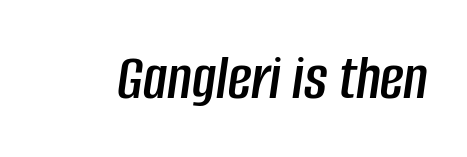
Would a proofreader flag this as italicized? Yes. Standard letterfit; no display-style spreading of the glyphs. Varying glyph widths throughout — classic text-font behaviour. Only glyphs here, with clear space below each row.
